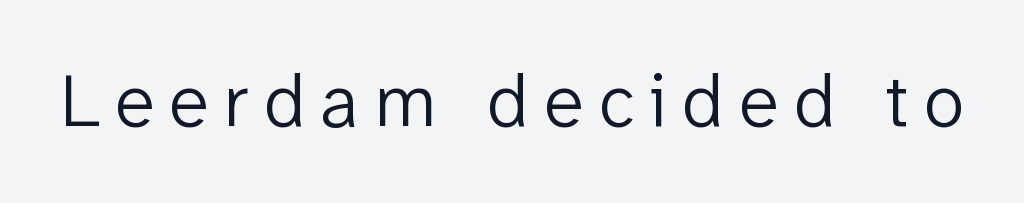
The image shows 74 px light sans-serif type, upright; set unusually wide letter spacing (+0.21 em), not underlined; low stroke contrast and a medium x-height.
